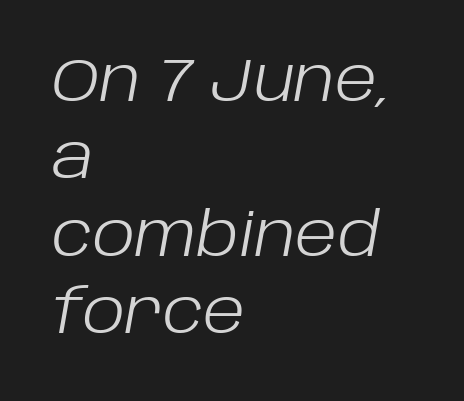
The rows are spaced the way most documents space them. The type is set solid horizontally, with unmodified tracking. Descender tails drop into unmarked territory. If you drew a ruler down the left edge, every line would touch it.
